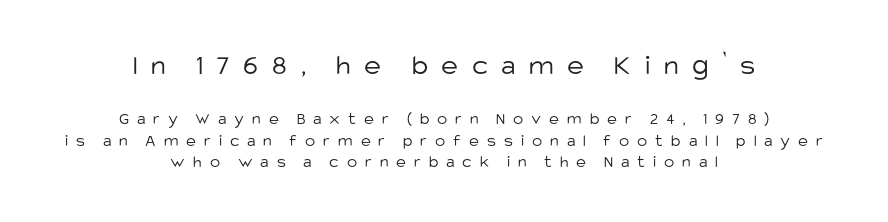
{"serif": "no", "italic": "no", "bold": "no", "weight": "light", "width": "normal", "stroke_contrast": "low", "x_height": "large", "monospaced": "no", "underline": "no", "align": "center", "line_spacing": "normal", "line_spacing_ratio": 1.27, "letter_spacing": "wide", "letter_spacing_em": 0.47, "larger_block": "first", "size_ratio": 1.71, "glyph_px": 29}
